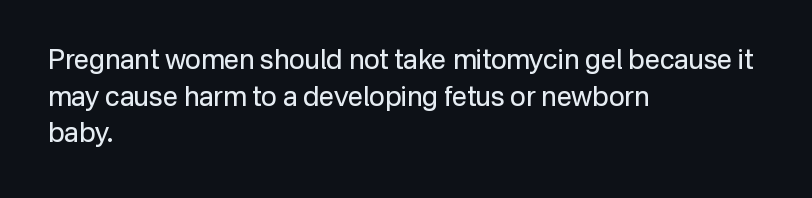
The image shows 27 px text type, upright; set left-aligned, normal line spacing (1.36x), normal letter spacing, not underlined.
